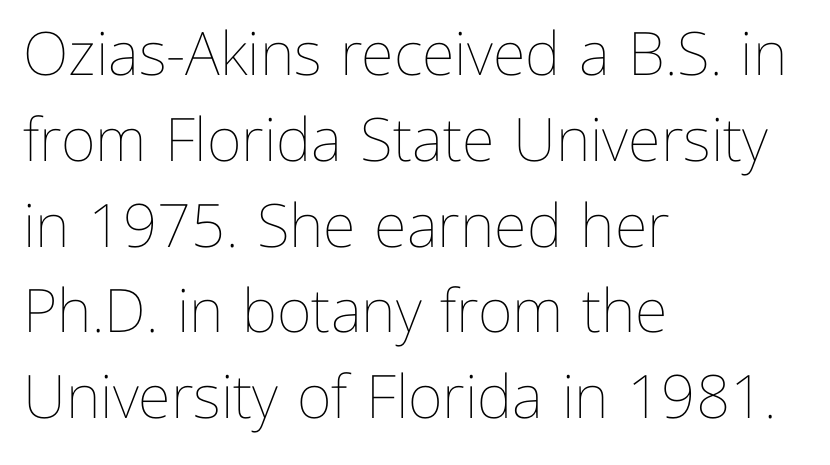
The image shows 60 px thin type, upright; set left-aligned, normal line spacing (1.43x), normal letter spacing, not underlined; low stroke contrast and a medium x-height.
